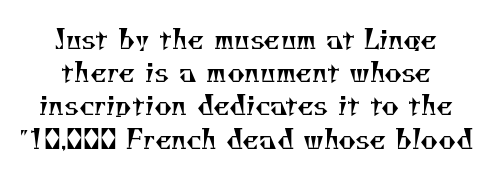
{"bold": "no", "underline": "no", "align": "center", "line_spacing_ratio": 1.23, "letter_spacing": "normal", "letter_spacing_em": 0.0, "glyph_px": 27}
